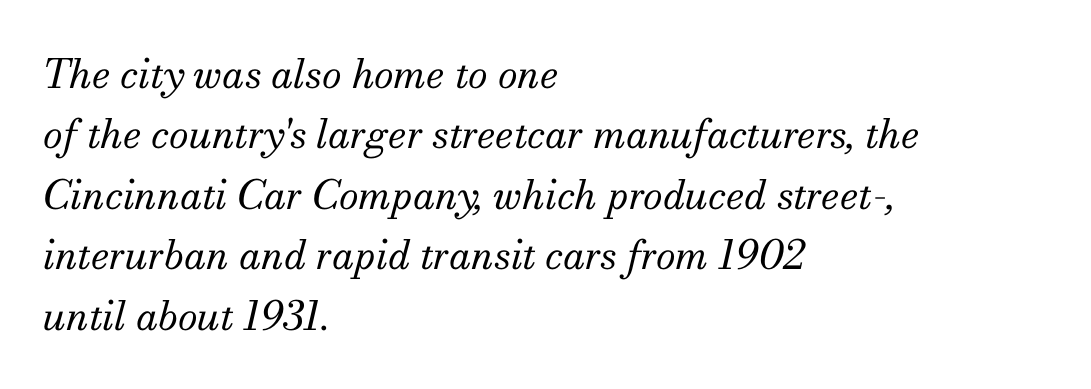
Q: Is the text bold? A: No.
Q: Is the text italic (slanted)? A: Yes, it leans right by about 13 degrees.
Q: Is the typeface a serif or a sans-serif typeface? A: Serif.
Q: Is the text underlined? A: No.
Q: How is the paragraph aligned? A: Left-aligned.
Q: Is the spacing between letters normal or unusually wide? A: Normal.
Q: Is the spacing between lines tight, normal or loose? A: Normal.
Q: Width (condensed, normal, or wide)? A: Normal.
Q: Stroke contrast? A: Medium.
Q: x-height? A: Small.
Q: Monospaced? A: No.
